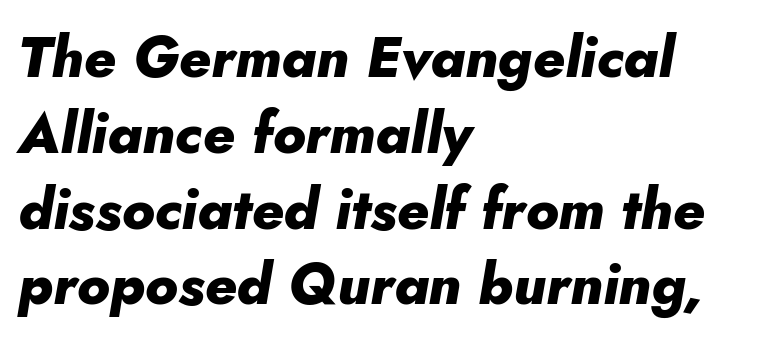
The image shows 57 px heavy type, italic (leaning right); set left-aligned, normal line spacing (1.33x), normal letter spacing, not underlined; low stroke contrast and a small x-height.
